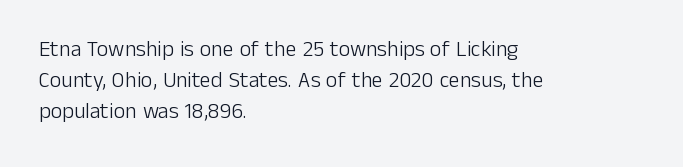
The image shows 22 px text type, upright; set left-aligned, normal line spacing (1.4x), normal letter spacing, not underlined.
